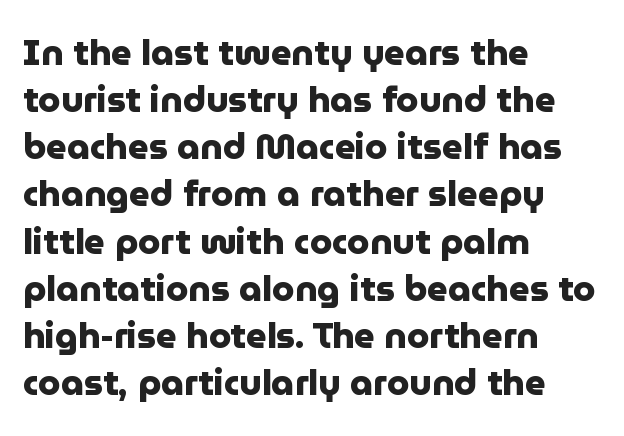
The image shows 36 px heavy sans-serif type, upright; set left-aligned, normal line spacing (1.31x), normal letter spacing, not underlined; low stroke contrast and a medium x-height.
